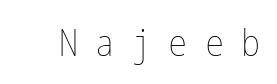
The image shows 36 px thin, condensed type, upright; set unusually wide letter spacing (+0.48 em), not underlined; low stroke contrast and a medium x-height.
